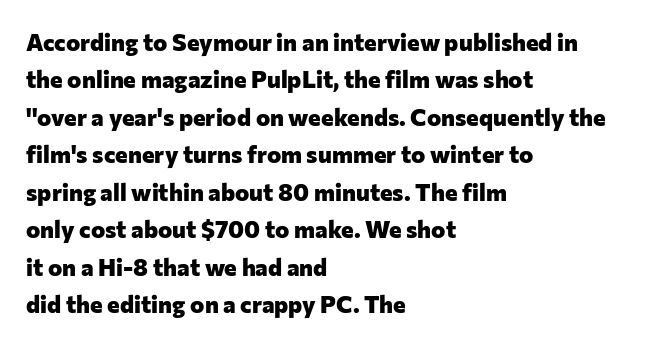
The image shows 24 px bold type, upright; set left-aligned, normal line spacing (1.56x), normal letter spacing, not underlined.
